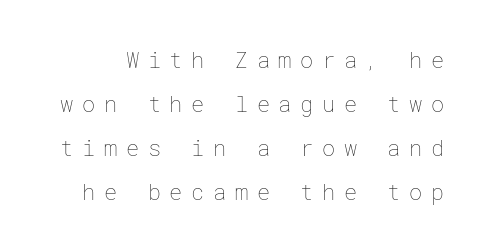
Q: Is the text bold? A: No.
Q: Is the text italic (slanted)? A: No, it is upright.
Q: Is the text underlined? A: No.
Q: Is the spacing between letters normal or unusually wide? A: Unusually wide.
Q: Is the spacing between lines tight, normal or loose? A: Loose.
